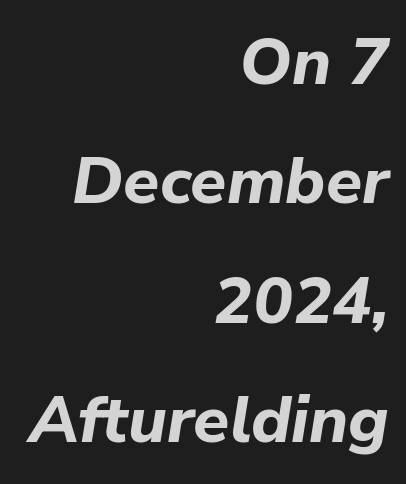
The image shows 66 px bold type, italic (leaning right); set right-aligned, line spacing 1.81x, normal letter spacing, not underlined; low stroke contrast and a medium x-height.
